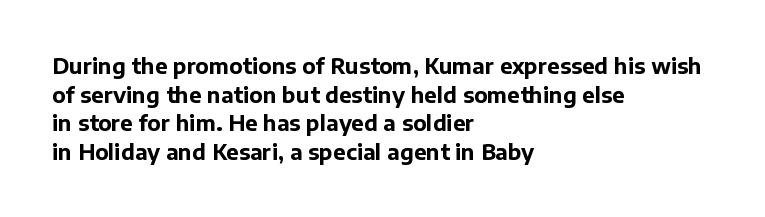
{"italic": "no", "bold": "yes", "underline": "no", "align": "left", "line_spacing": "normal", "line_spacing_ratio": 1.36, "letter_spacing": "normal", "letter_spacing_em": 0.0, "glyph_px": 21}
